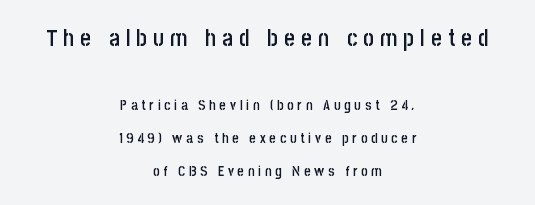
{"italic": "no", "bold": "semi", "underline": "no", "align": "center", "line_spacing": "loose", "line_spacing_ratio": 2.34, "letter_spacing": "wide", "letter_spacing_em": 0.27, "larger_block": "first", "size_ratio": 1.64, "glyph_px": 23}
